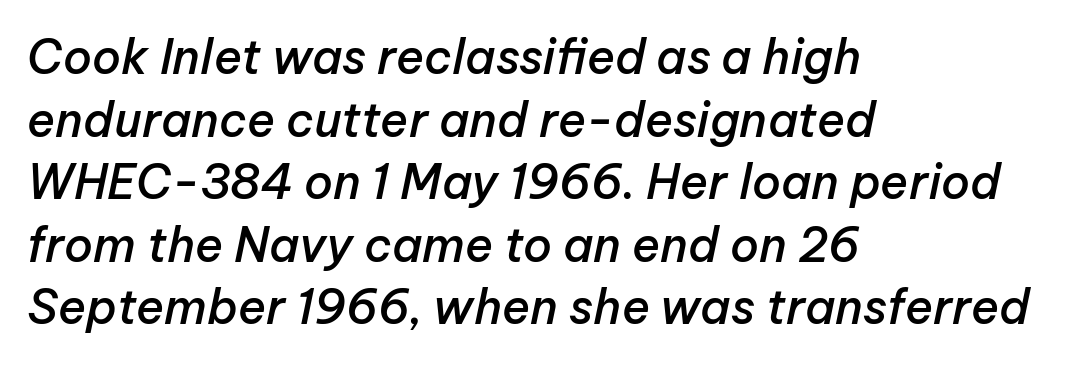
The image shows 47 px semibold type, italic (leaning right); set left-aligned, normal line spacing (1.33x), normal letter spacing, not underlined; low stroke contrast and a medium x-height.
